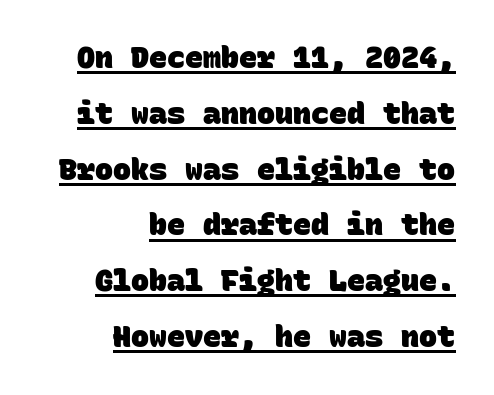
Q: Is the text bold? A: Yes.
Q: Is the typeface a serif or a sans-serif typeface? A: Sans-serif.
Q: Is the text underlined? A: Yes.
Q: How is the paragraph aligned? A: Right-aligned.
Q: Is the spacing between letters normal or unusually wide? A: Normal.
Q: Width (condensed, normal, or wide)? A: Normal.
Q: Stroke contrast? A: Low.
Q: x-height? A: Large.
Q: Monospaced? A: Yes.
